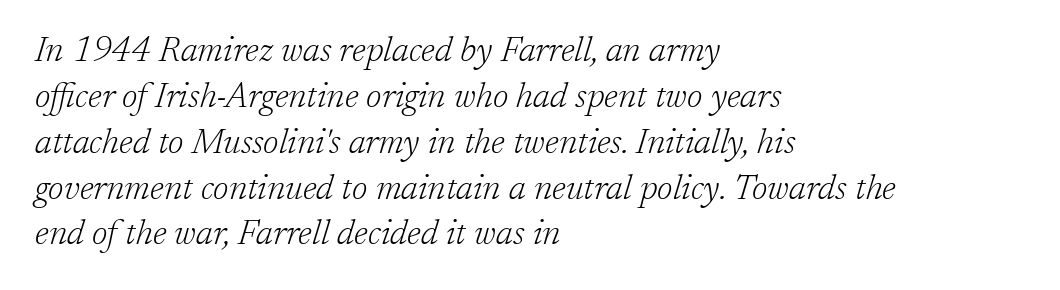
The compositor pushed each line to the left boundary. The letters sit at their default tracking, neither squeezed nor spread. Students, observe: this is what conventionally led text looks like. Is the type heavy? It reads as light-to-regular instead.
